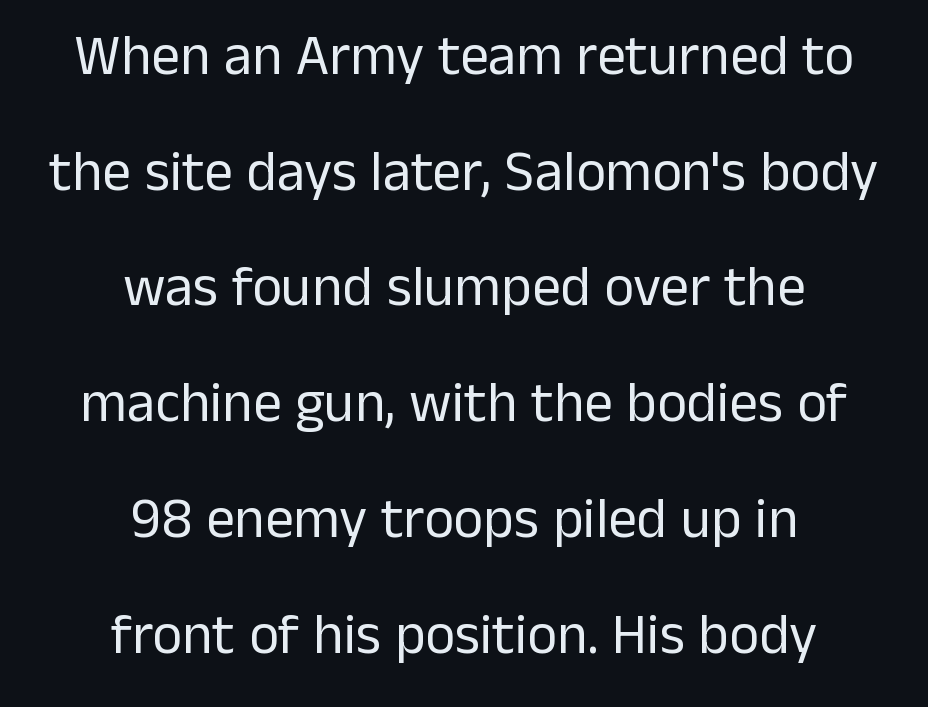
The image shows 57 px regular-weight sans-serif type, upright; set centered, loose line spacing (2.03x), normal letter spacing, not underlined; low stroke contrast and a medium x-height.
